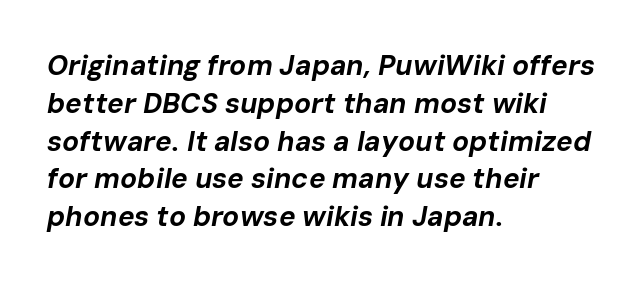
The image shows 28 px bold type, italic (leaning right); set left-aligned, normal line spacing (1.35x), normal letter spacing, not underlined; low stroke contrast and a medium x-height.
